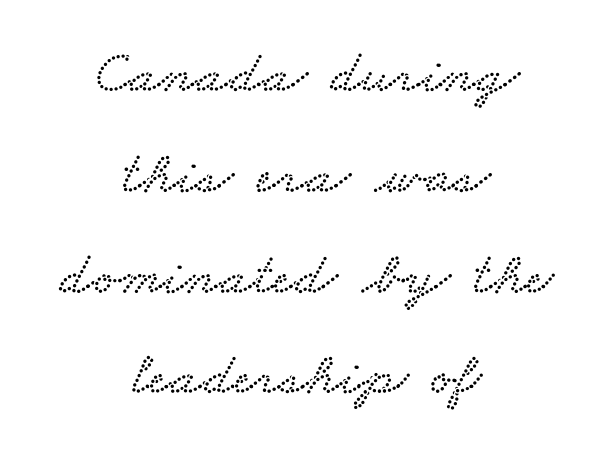
Q: Is the typeface a serif or a sans-serif typeface? A: Serif.
Q: Is the text underlined? A: No.
Q: How is the paragraph aligned? A: Centered.
Q: Is the spacing between letters normal or unusually wide? A: Normal.
Q: Is the spacing between lines tight, normal or loose? A: Normal.
Q: Width (condensed, normal, or wide)? A: Wide.
Q: Stroke contrast? A: Low.
Q: x-height? A: Small.
Q: Monospaced? A: No.
